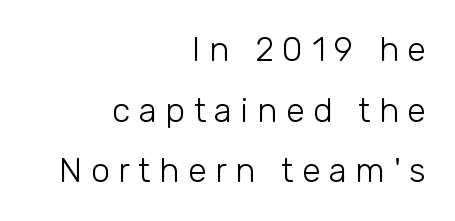
The image shows 34 px light sans-serif type, upright; set right-aligned, line spacing 1.78x, unusually wide letter spacing (+0.25 em), not underlined; low stroke contrast and a medium x-height.
